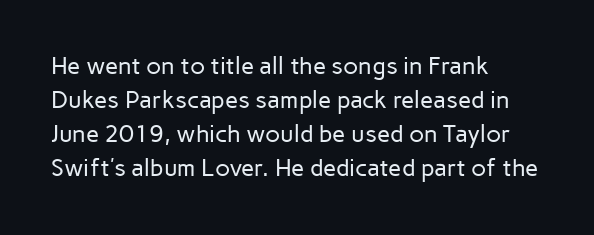
The image shows 24 px text type, upright; set left-aligned, normal line spacing (1.42x), normal letter spacing, not underlined.
